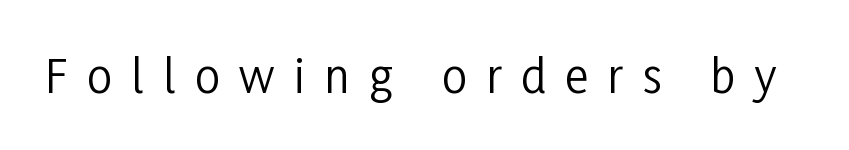
Q: Is the text bold? A: No.
Q: Is the text italic (slanted)? A: No, it is upright.
Q: Is the typeface a serif or a sans-serif typeface? A: Sans-serif.
Q: Is the text underlined? A: No.
Q: Is the spacing between letters normal or unusually wide? A: Unusually wide.
Q: Width (condensed, normal, or wide)? A: Condensed.
Q: Stroke contrast? A: Low.
Q: x-height? A: Medium.
Q: Monospaced? A: No.
